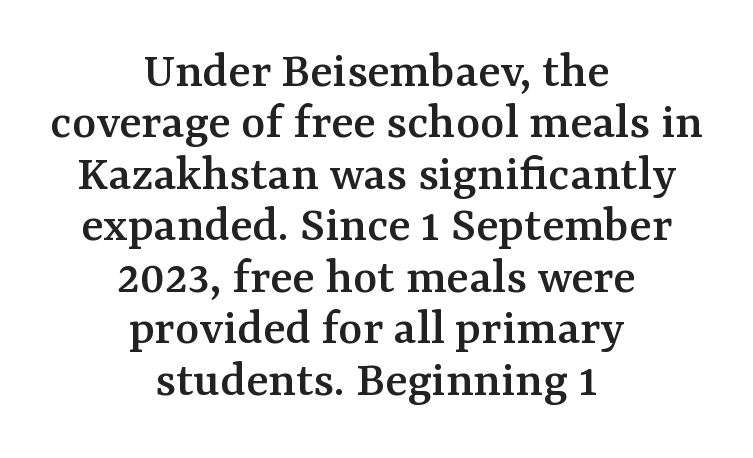
No extra tracking has been applied to these lines. Interline gaps are noticeably narrow in this sample. Horizontal alignment here is central, giving a formal, balanced look. Nope, not italic — everything's standing straight.
